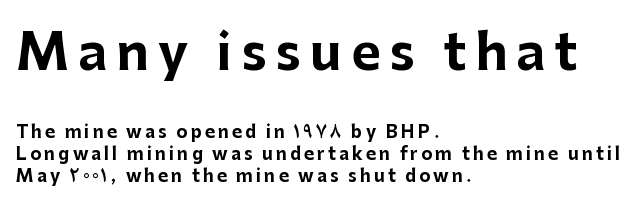
The image shows 50 px bold sans-serif type, upright; set left-aligned, normal line spacing (1.27x), not underlined; the first (top) block is 2.94x larger; low stroke contrast and a medium x-height.
